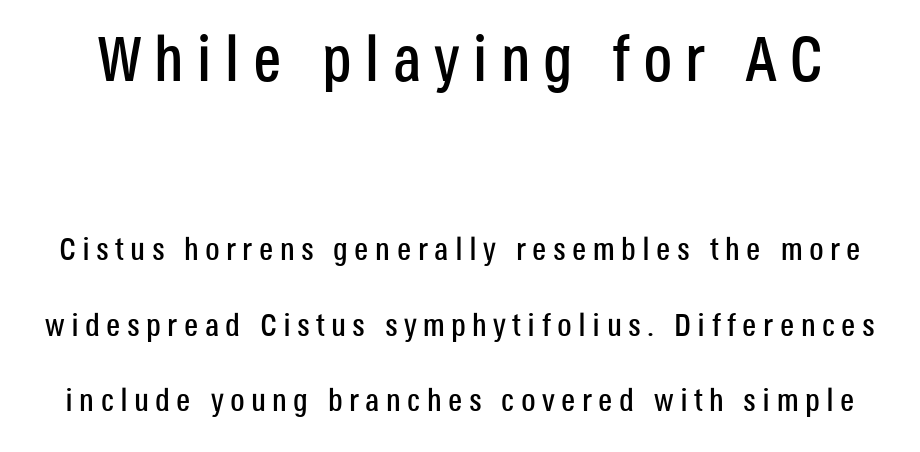
Q: Is the text italic (slanted)? A: No, it is upright.
Q: Is the typeface a serif or a sans-serif typeface? A: Sans-serif.
Q: Is the text underlined? A: No.
Q: Is the spacing between letters normal or unusually wide? A: Unusually wide.
Q: Is the spacing between lines tight, normal or loose? A: Loose.
Q: Which block of text is set in a larger size, the first (top) or the second (bottom)? A: The first (top) one.
Q: Width (condensed, normal, or wide)? A: Condensed.
Q: Stroke contrast? A: Low.
Q: x-height? A: Large.
Q: Monospaced? A: No.
